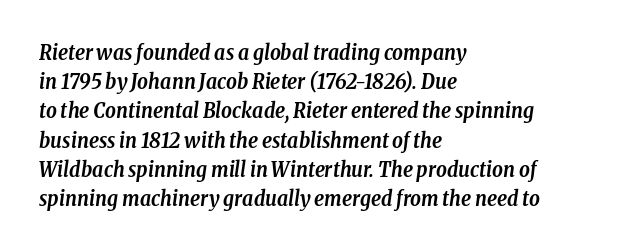
{"italic": "yes", "lean": "right", "slant_degrees": 8, "bold": "yes", "underline": "no", "align": "left", "line_spacing": "normal", "line_spacing_ratio": 1.39, "letter_spacing": "normal", "letter_spacing_em": 0.0, "glyph_px": 21}
